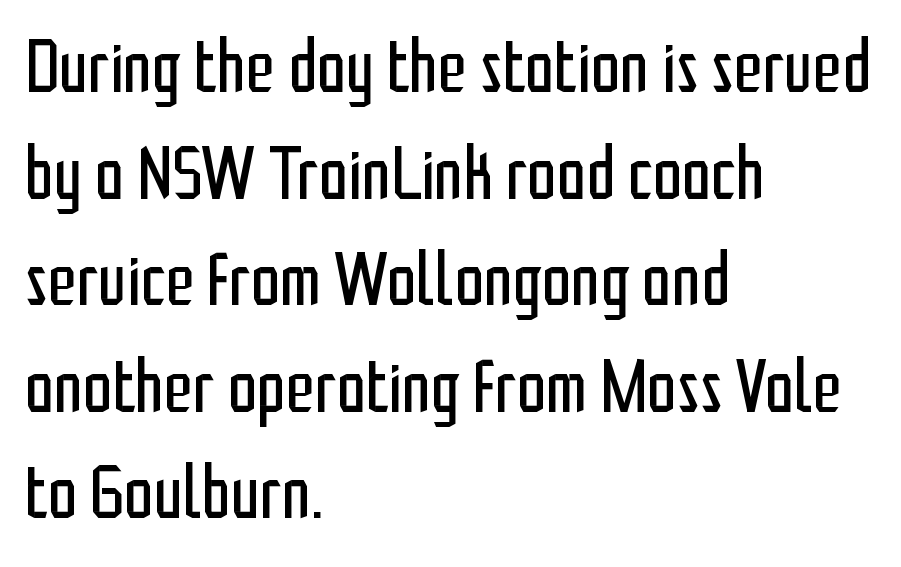
Compared with typical body copy, the letter spacing here is the same. Honestly, there is no underline to notice here at all. The type sits square on the baseline with zero lean. Vertically, the passage feels balanced, rows spaced as you'd expect.
